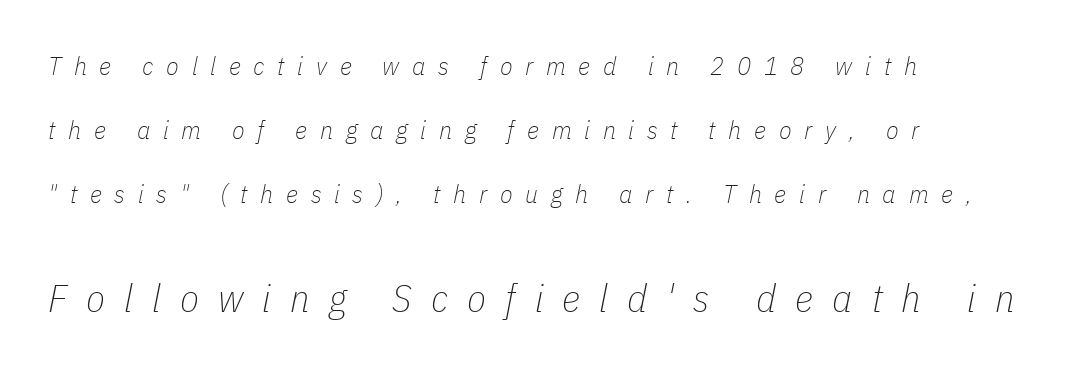
The image shows 39 px thin, condensed type, italic (leaning right); set left-aligned, loose line spacing (2.47x), unusually wide letter spacing (+0.49 em), not underlined; the second (bottom) block is 1.5x larger; low stroke contrast and a medium x-height.
